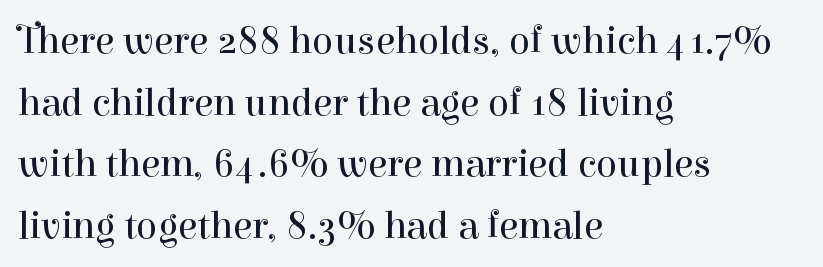
Caption: multi-line text, flush left, ragged right. Students, note that the glyphs here touch the page at normal intervals. Weight: not bold — regular or lighter. Regular leading. Proportional: the letters do not fall into vertical columns. Anything drawn beneath the words? Only blank space.
